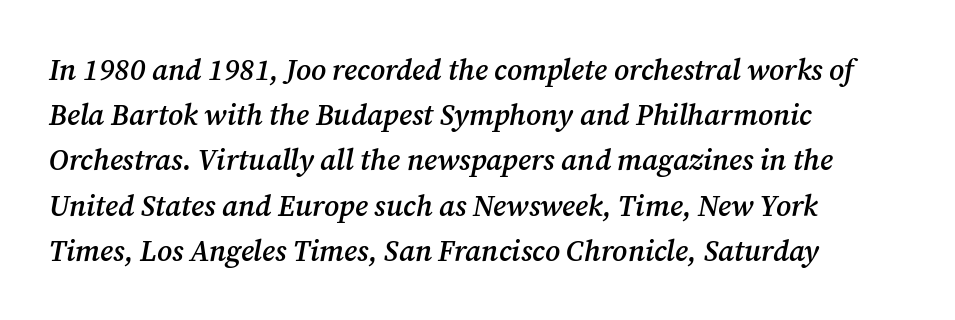
{"serif": "yes", "italic": "yes", "lean": "right", "slant_degrees": 12, "bold": "semi", "weight": "semibold", "width": "normal", "stroke_contrast": "medium", "x_height": "medium", "monospaced": "no", "underline": "no", "align": "left", "line_spacing": "normal", "line_spacing_ratio": 1.56, "letter_spacing": "normal", "letter_spacing_em": 0.0, "glyph_px": 29}
